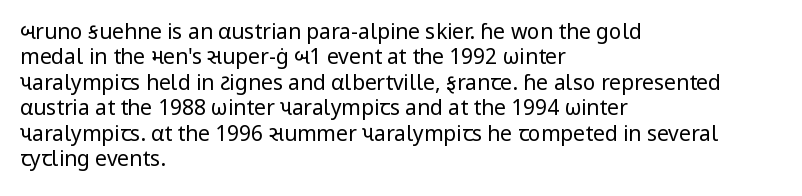
{"italic": "no", "bold": "no", "underline": "no", "align": "left", "line_spacing_ratio": 1.21, "letter_spacing": "normal", "letter_spacing_em": 0.0, "glyph_px": 21}
